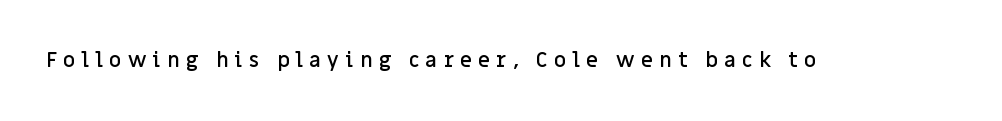
Q: Is the text bold? A: Semi-bold.
Q: Is the text italic (slanted)? A: No, it is upright.
Q: Is the text underlined? A: No.
Q: Is the spacing between letters normal or unusually wide? A: Unusually wide.
